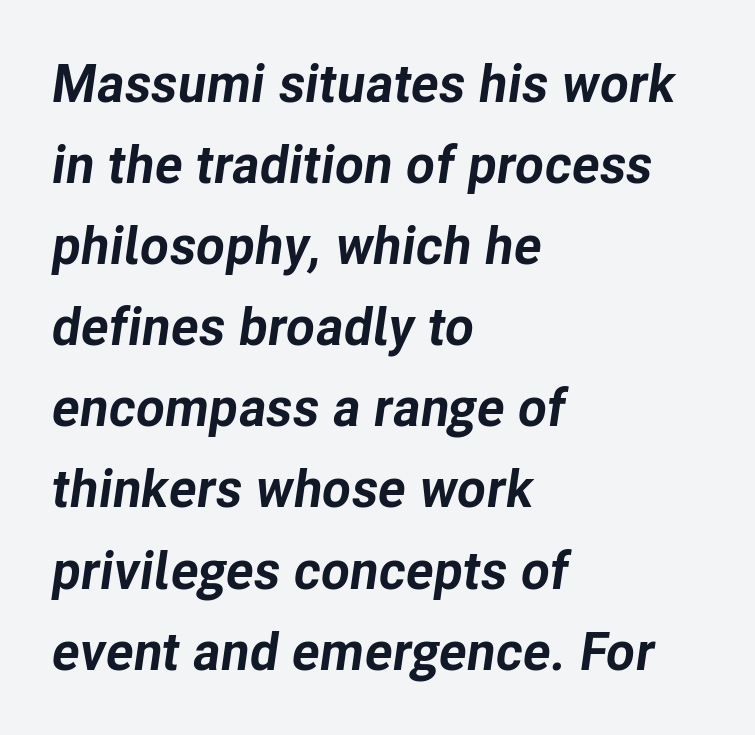
Q: Is the text bold? A: Yes.
Q: Is the text italic (slanted)? A: Yes, it leans right by about 8 degrees.
Q: Is the text underlined? A: No.
Q: How is the paragraph aligned? A: Left-aligned.
Q: Is the spacing between letters normal or unusually wide? A: Normal.
Q: Is the spacing between lines tight, normal or loose? A: Normal.
Q: Width (condensed, normal, or wide)? A: Normal.
Q: Stroke contrast? A: Low.
Q: x-height? A: Medium.
Q: Monospaced? A: No.
